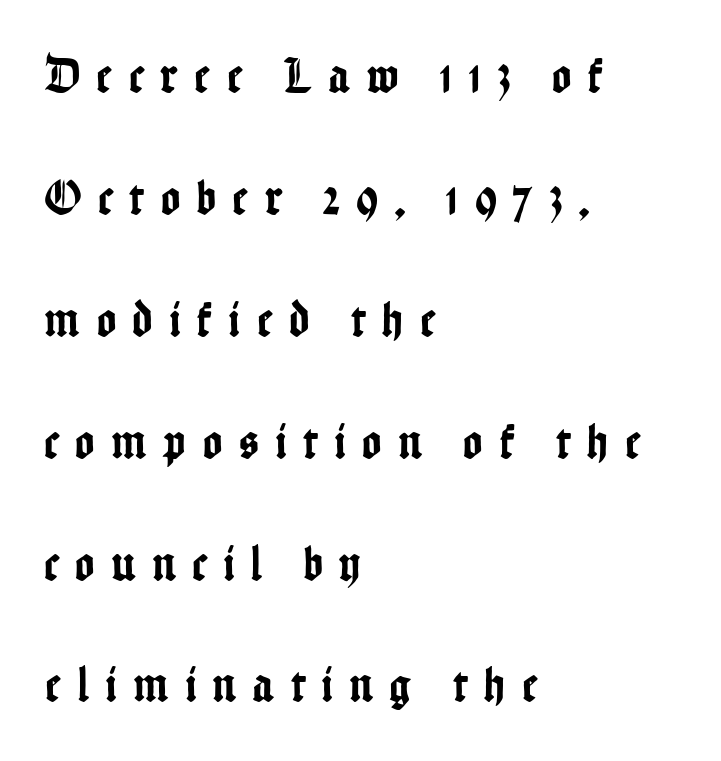
Q: Is the text italic (slanted)? A: No, it is upright.
Q: Is the typeface a serif or a sans-serif typeface? A: Sans-serif.
Q: Is the text underlined? A: No.
Q: How is the paragraph aligned? A: Left-aligned.
Q: Is the spacing between letters normal or unusually wide? A: Unusually wide.
Q: Is the spacing between lines tight, normal or loose? A: Loose.
Q: Width (condensed, normal, or wide)? A: Condensed.
Q: Stroke contrast? A: Low.
Q: x-height? A: Medium.
Q: Monospaced? A: No.
